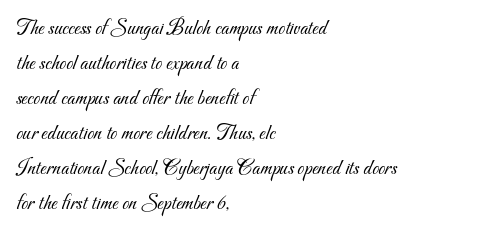
{"bold": "no", "underline": "no", "align": "left", "line_spacing": "normal", "line_spacing_ratio": 1.59, "letter_spacing": "normal", "letter_spacing_em": 0.0, "glyph_px": 22}
